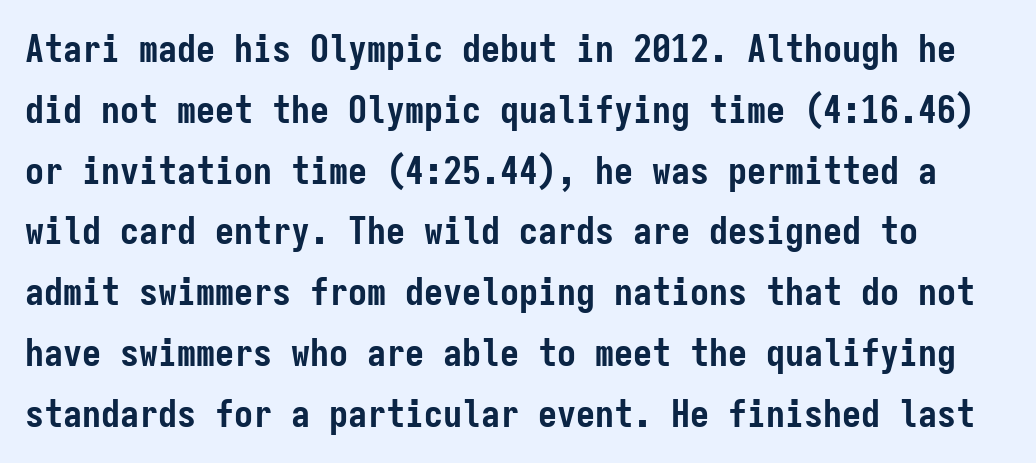
{"serif": "no", "italic": "no", "bold": "yes", "weight": "semibold", "width": "condensed", "stroke_contrast": "low", "x_height": "medium", "monospaced": "yes", "underline": "no", "line_spacing": "normal", "line_spacing_ratio": 1.6, "letter_spacing": "normal", "letter_spacing_em": 0.0, "glyph_px": 38}
